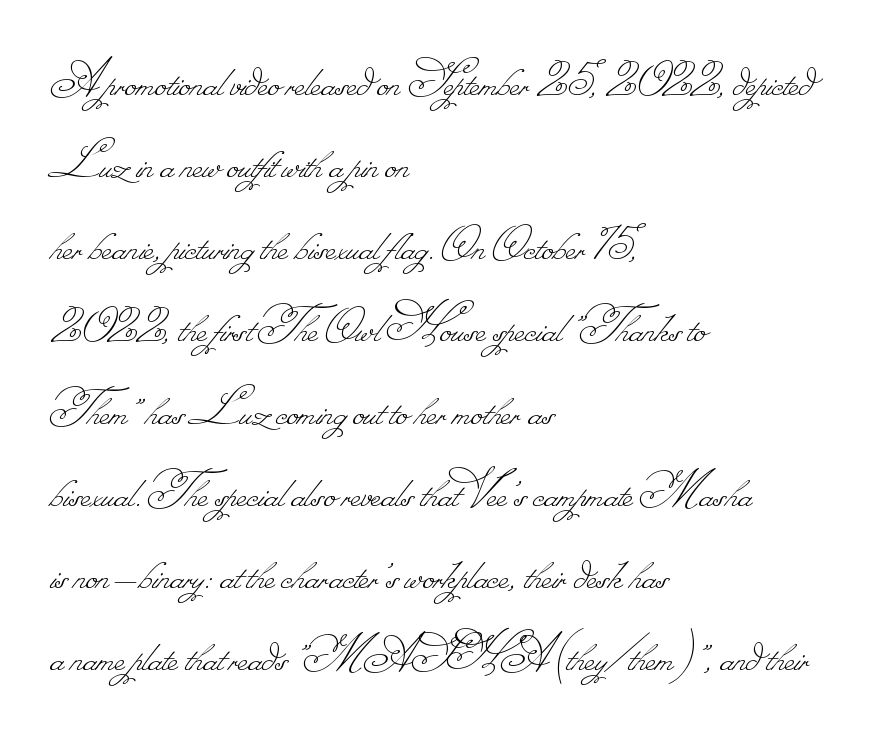
Looks like regular typesetting: each glyph gets only the width it needs. The strokes carry an ordinary text weight at most. The letterforms sit shoulder to shoulder at normal distance. Successive baselines arrive at the customary interval.
